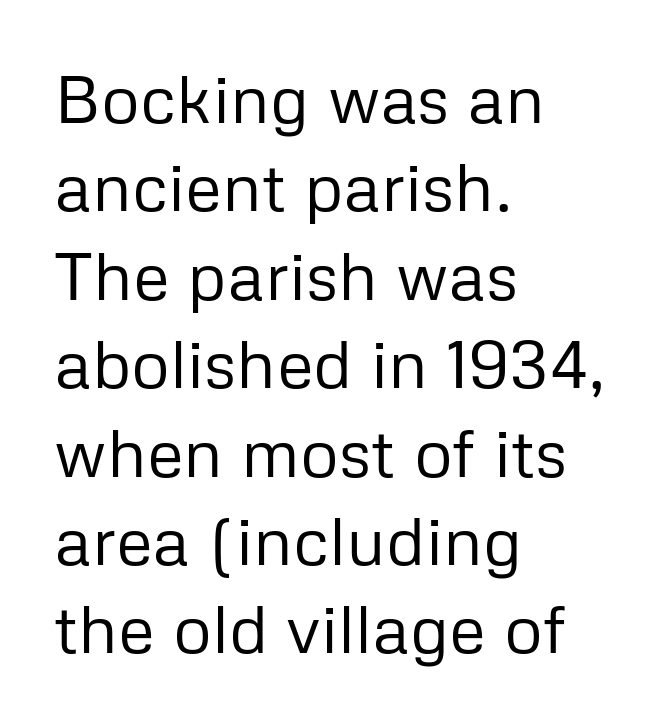
{"serif": "no", "italic": "no", "bold": "no", "weight": "regular", "width": "normal", "stroke_contrast": "low", "x_height": "medium", "monospaced": "no", "underline": "no", "align": "left", "line_spacing": "normal", "line_spacing_ratio": 1.3, "letter_spacing": "normal", "letter_spacing_em": 0.0, "glyph_px": 68}
